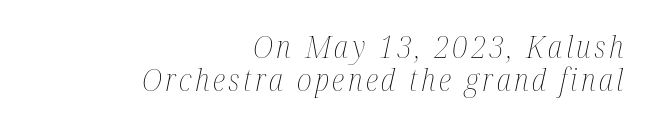
Q: Is the text bold? A: No.
Q: Is the text italic (slanted)? A: Yes, it leans right by about 12 degrees.
Q: Is the text underlined? A: No.
Q: How is the paragraph aligned? A: Right-aligned.
Q: Is the spacing between lines tight, normal or loose? A: Tight.
Q: Width (condensed, normal, or wide)? A: Condensed.
Q: Stroke contrast? A: Medium.
Q: x-height? A: Medium.
Q: Monospaced? A: No.
